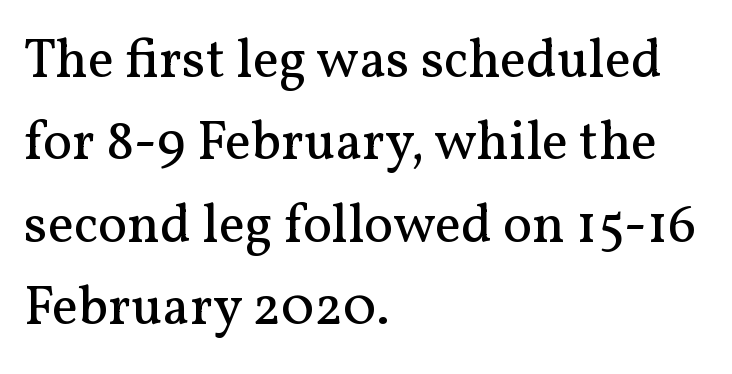
{"serif": "yes", "italic": "no", "bold": "no", "weight": "regular", "width": "normal", "stroke_contrast": "medium", "x_height": "medium", "monospaced": "no", "underline": "no", "align": "left", "line_spacing": "normal", "line_spacing_ratio": 1.5, "letter_spacing": "normal", "letter_spacing_em": 0.0, "glyph_px": 55}
